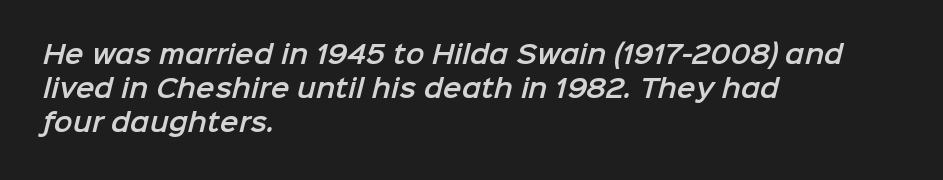
The paragraph shown leans on its left margin. Short note: letters normally spaced. Unmarked baselines from the first word to the last. Line spacing here is normal.
